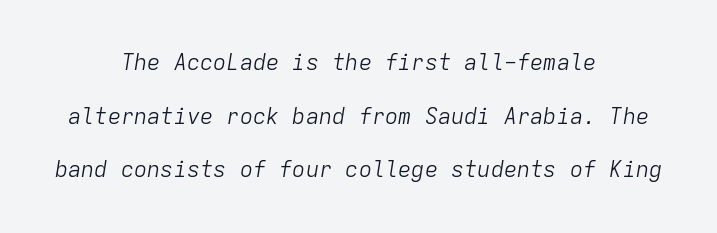
{"italic": "yes", "lean": "right", "slant_degrees": 9, "bold": "no", "underline": "no", "align": "center", "line_spacing": "loose", "line_spacing_ratio": 2.44, "letter_spacing": "normal", "letter_spacing_em": 0.0, "glyph_px": 22}
